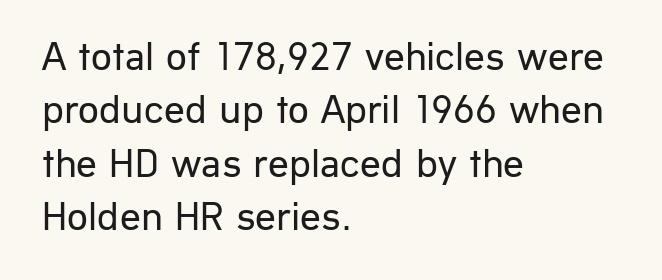
The image shows 41 px regular-weight sans-serif type, upright; set left-aligned, normal line spacing (1.3x), normal letter spacing, not underlined; low stroke contrast and a medium x-height.
